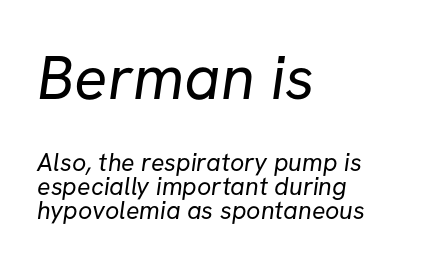
Anything drawn beneath the words? Only blank space. This sample uses plain, unmodified letter spacing. Whoever set this made the first block the dominant, larger element. Here the designer chose a conventional face with non-uniform glyph widths.
